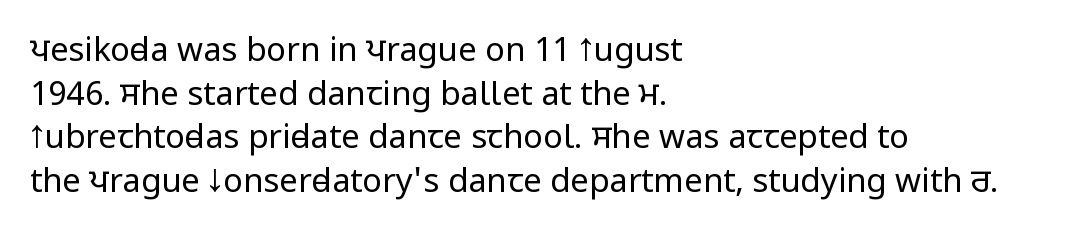
Q: Is the text bold? A: No.
Q: Is the text italic (slanted)? A: No, it is upright.
Q: Is the typeface a serif or a sans-serif typeface? A: Sans-serif.
Q: Is the text underlined? A: No.
Q: How is the paragraph aligned? A: Left-aligned.
Q: Is the spacing between letters normal or unusually wide? A: Normal.
Q: Is the spacing between lines tight, normal or loose? A: Normal.
Q: Width (condensed, normal, or wide)? A: Condensed.
Q: Stroke contrast? A: Low.
Q: x-height? A: Large.
Q: Monospaced? A: No.
